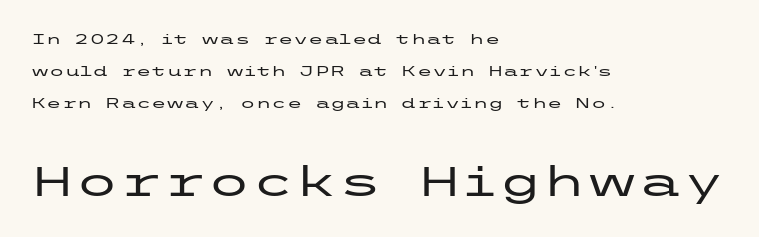
The image shows 40 px wide sans-serif type, upright; set left-aligned, loose line spacing (2.29x), normal letter spacing, not underlined; the second (bottom) block is 2.86x larger; low stroke contrast and a medium x-height.
